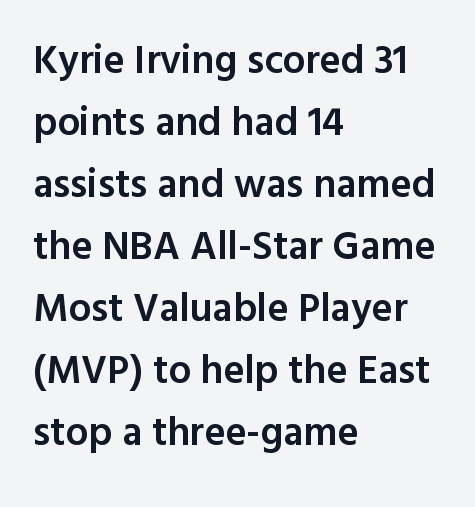
A student would call this left alignment; a typographer would say flush left, rag right. Weight check: semibold — heavier than regular, not quite bold. Does the leading feel generous? No, just average. The rendering shows plain stroke endings on the letterforms — a sans-serif design. Nothing unusual about the tracking: characters are spaced as the font intends.
